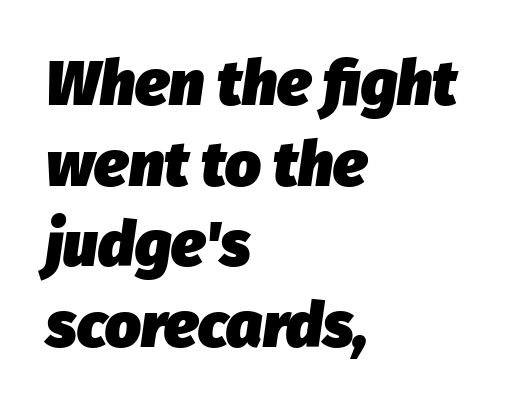
I'd describe the lettering as bold — thick and assertive. The tracking reads as untouched default to a designer's eye. Whoever set this chose a conventional vertical rhythm. Honestly, there is no underline to notice here at all.
